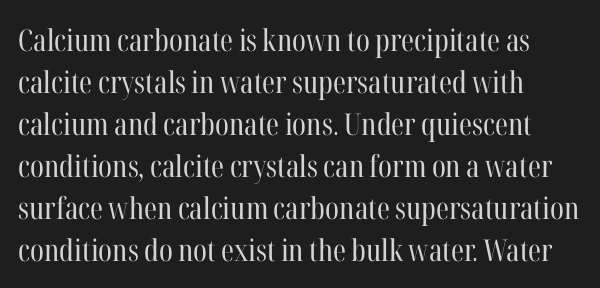
The image shows 30 px regular-weight, condensed serif type, upright; set left-aligned, normal line spacing (1.4x), normal letter spacing, not underlined; high stroke contrast and a medium x-height.
